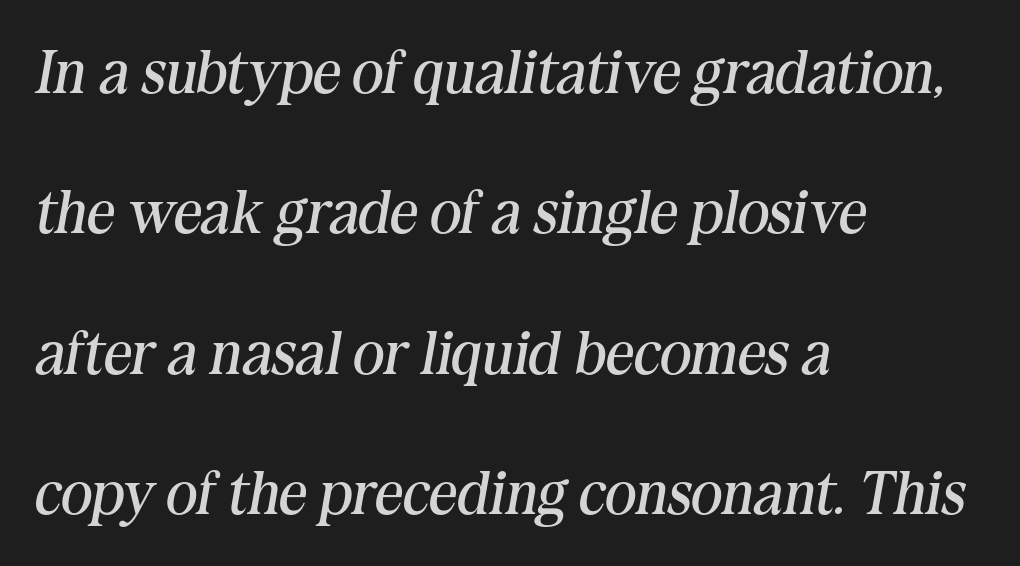
{"serif": "yes", "italic": "yes", "lean": "right", "slant_degrees": 10, "bold": "no", "weight": "regular", "width": "normal", "stroke_contrast": "medium", "x_height": "medium", "monospaced": "no", "underline": "no", "align": "left", "line_spacing": "loose", "line_spacing_ratio": 2.3, "letter_spacing": "normal", "letter_spacing_em": 0.0, "glyph_px": 61}
